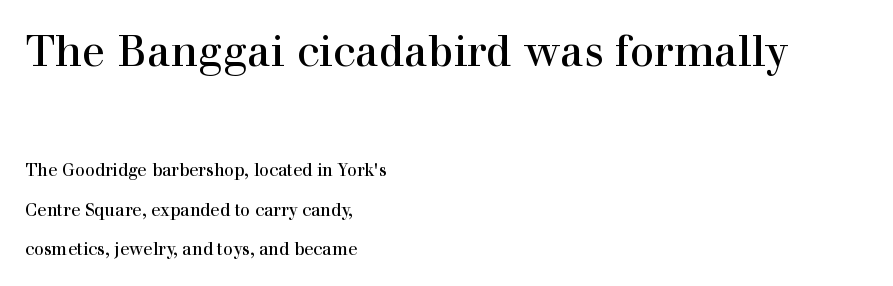
The image shows 43 px serif type, upright; set left-aligned, loose line spacing (2.32x), normal letter spacing, not underlined; the first (top) block is 2.53x larger; a medium x-height.
